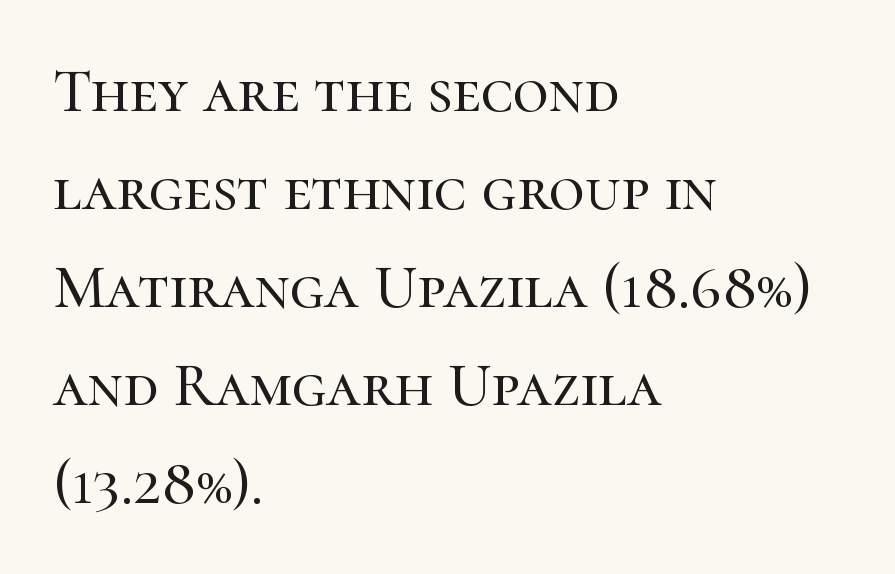
The image shows 62 px serif type, upright; set left-aligned, normal line spacing (1.58x), normal letter spacing, not underlined; high stroke contrast and a medium x-height.
